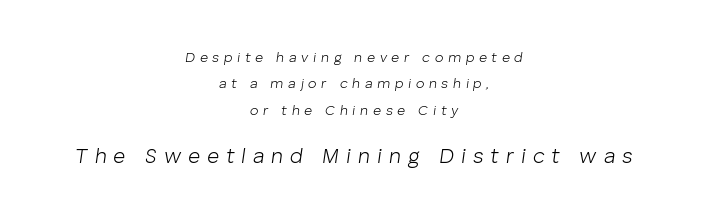
Scale increases going downward across the two blocks. Underlining? Definitely not there. No heavy texture on the line: the type isn't bold. You could only call the tracking loose — the letters float apart.
